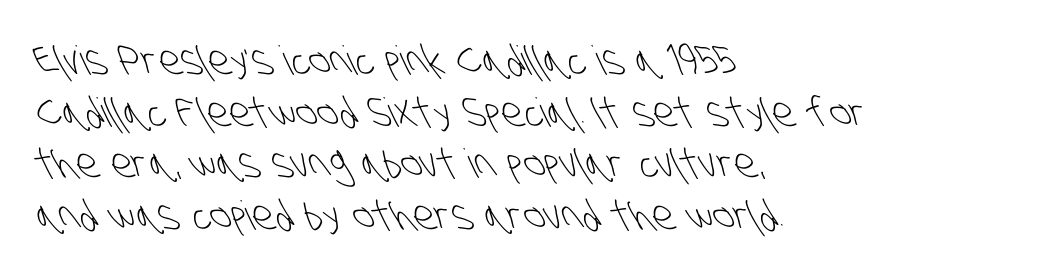
Only glyphs here, with clear space below each row. No feet cap the strokes, marking this as sans-serif type. The cut favours lightness, reaching ordinary text weight at its darkest. The setting favours the left margin, as ordinary paragraphs usually do.
